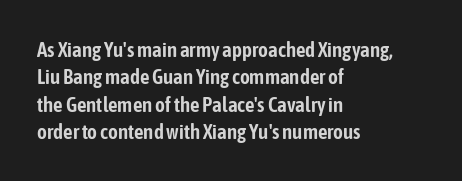
Q: Is the text italic (slanted)? A: No, it is upright.
Q: Is the text underlined? A: No.
Q: How is the paragraph aligned? A: Left-aligned.
Q: Is the spacing between letters normal or unusually wide? A: Normal.
Q: Is the spacing between lines tight, normal or loose? A: Normal.
